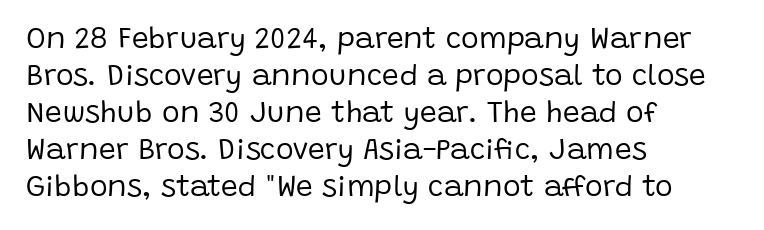
{"serif": "no", "italic": "no", "bold": "no", "weight": "regular", "width": "normal", "stroke_contrast": "low", "x_height": "large", "monospaced": "no", "underline": "no", "align": "left", "line_spacing_ratio": 1.23, "letter_spacing": "normal", "letter_spacing_em": 0.0, "glyph_px": 30}
